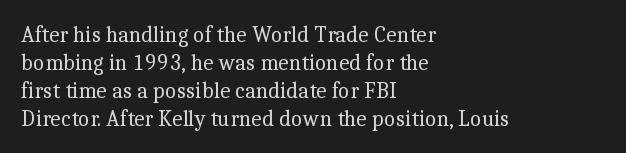
Normally led — the rows are evenly, conventionally spaced. Underlining? Definitely not there. The axis of the letterforms is exactly vertical. The passage is arranged the way most books set body copy — flush left. Default kerning and tracking; the words read as compact shapes.
